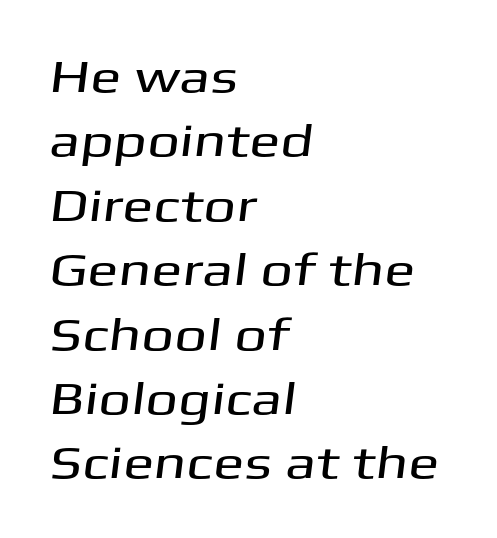
The image shows 46 px wide sans-serif type; set left-aligned, normal line spacing (1.4x), normal letter spacing, not underlined; medium stroke contrast and a medium x-height.
